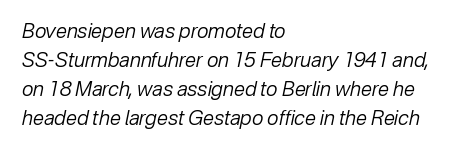
The image shows 20 px text type, italic (leaning right); set left-aligned, normal line spacing (1.45x), normal letter spacing, not underlined.
